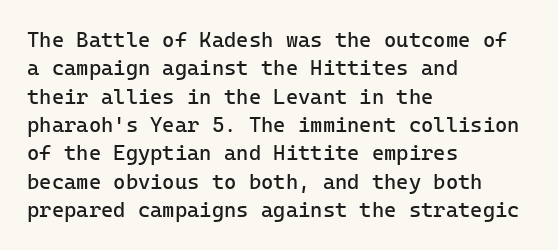
The image shows 21 px text type, upright; set left-aligned, normal line spacing (1.35x), normal letter spacing, not underlined.
